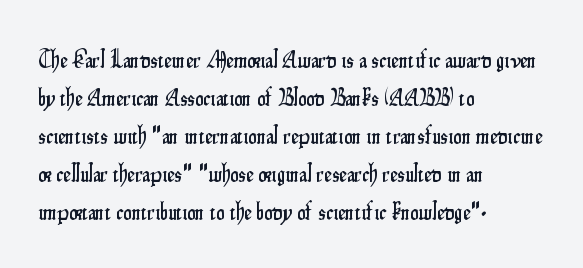
Q: Is the text italic (slanted)? A: No, it is upright.
Q: Is the text underlined? A: No.
Q: How is the paragraph aligned? A: Left-aligned.
Q: Is the spacing between letters normal or unusually wide? A: Normal.
Q: Is the spacing between lines tight, normal or loose? A: Normal.
